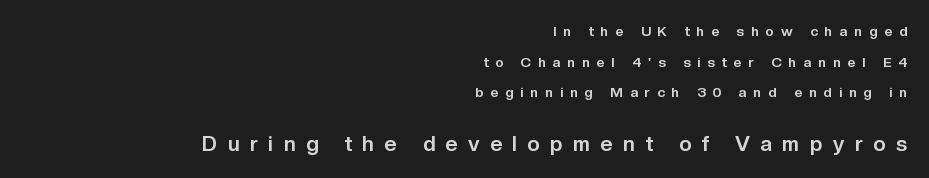
The designer gave the closing block more size than the opening block. The typography opts for an upright posture over an oblique one. The setting favours the right margin, as signatures and pull-quotes sometimes do. Compared with an ordinary text face, these strokes are far heavier — a full bold. The passage shown stacks its lines with a broad gap.
